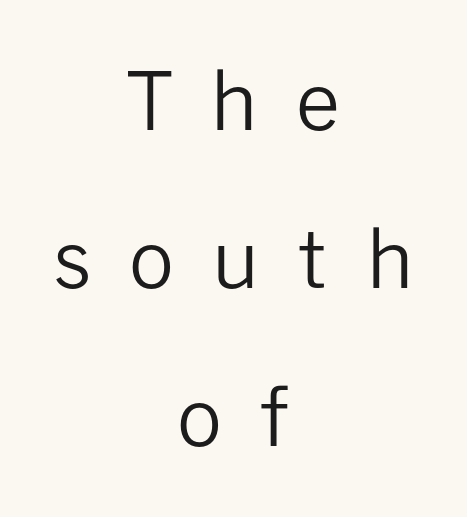
The image shows 79 px regular-weight sans-serif type, upright; set centered, loose line spacing (2.0x), unusually wide letter spacing (+0.48 em), not underlined; low stroke contrast and a medium x-height.
